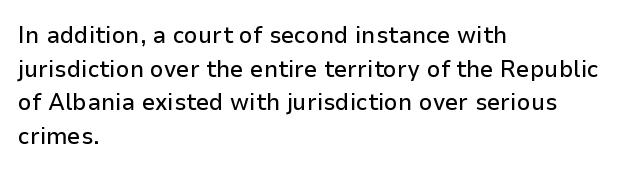
Q: Is the text italic (slanted)? A: No, it is upright.
Q: Is the text underlined? A: No.
Q: How is the paragraph aligned? A: Left-aligned.
Q: Is the spacing between letters normal or unusually wide? A: Normal.
Q: Is the spacing between lines tight, normal or loose? A: Normal.
